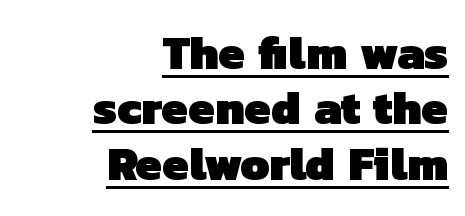
The image shows 47 px heavy sans-serif type; set right-aligned, line spacing 1.18x, normal letter spacing, underlined; low stroke contrast and a medium x-height.
